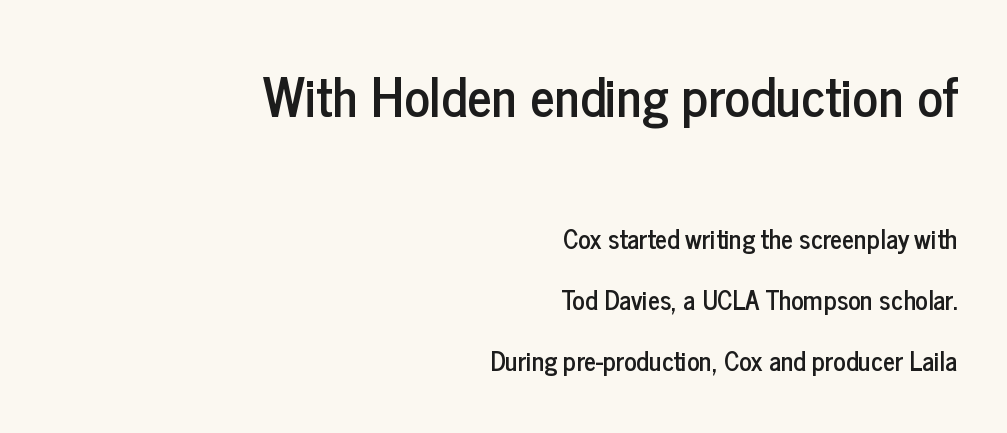
Q: Is the text italic (slanted)? A: No, it is upright.
Q: Is the typeface a serif or a sans-serif typeface? A: Sans-serif.
Q: Is the text underlined? A: No.
Q: How is the paragraph aligned? A: Right-aligned.
Q: Is the spacing between letters normal or unusually wide? A: Normal.
Q: Is the spacing between lines tight, normal or loose? A: Loose.
Q: Which block of text is set in a larger size, the first (top) or the second (bottom)? A: The first (top) one.
Q: Width (condensed, normal, or wide)? A: Condensed.
Q: Stroke contrast? A: Low.
Q: x-height? A: Medium.
Q: Monospaced? A: No.
